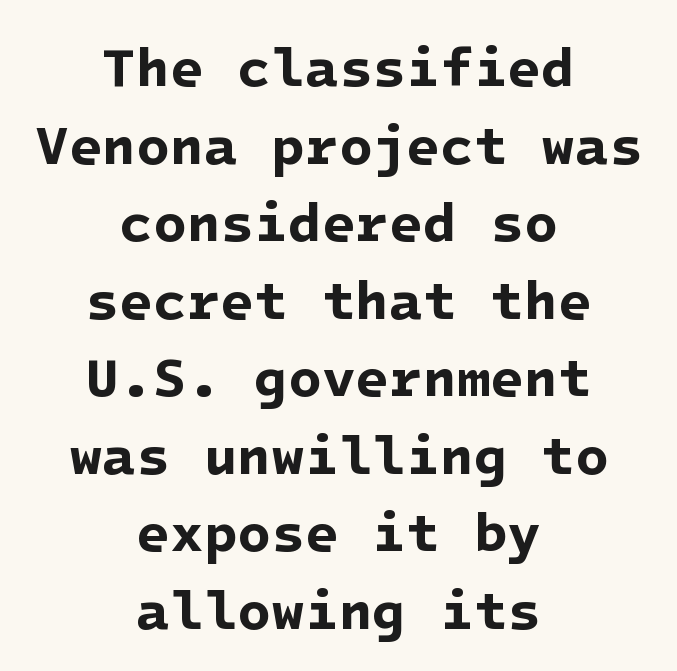
Nothing unusual about the tracking: characters are spaced as the font intends. Letterform terminals end flat and unadorned throughout the passage. This sample keeps an unexceptional amount of space between lines. Visually the block forms a symmetrical silhouette, jagged on both flanks. A dark, heavy texture on the line: the type is bold. The string is rendered with underlining switched off.
